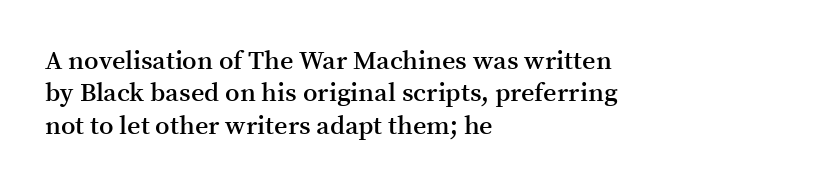
{"italic": "no", "bold": "semi", "underline": "no", "align": "left", "line_spacing": "normal", "line_spacing_ratio": 1.25, "letter_spacing": "normal", "letter_spacing_em": 0.0, "glyph_px": 26}
